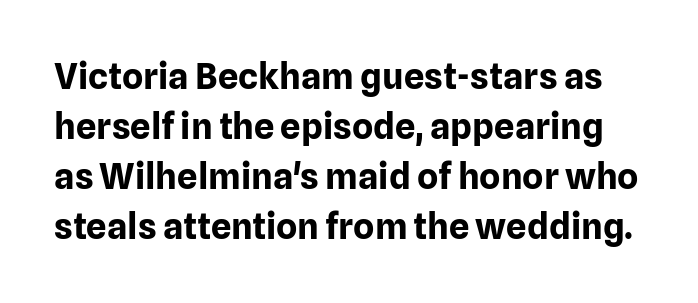
Q: Is the text bold? A: Yes.
Q: Is the text italic (slanted)? A: No, it is upright.
Q: Is the typeface a serif or a sans-serif typeface? A: Sans-serif.
Q: Is the text underlined? A: No.
Q: Is the spacing between letters normal or unusually wide? A: Normal.
Q: Is the spacing between lines tight, normal or loose? A: Normal.
Q: Width (condensed, normal, or wide)? A: Normal.
Q: Stroke contrast? A: Low.
Q: x-height? A: Medium.
Q: Monospaced? A: No.
